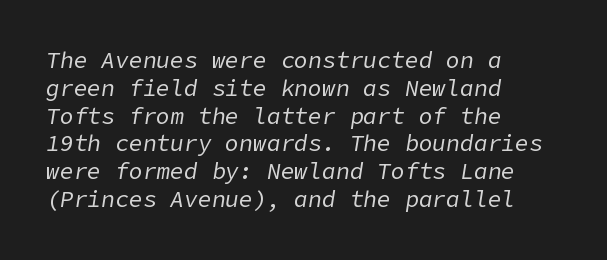
Q: Is the text bold? A: No.
Q: Is the text italic (slanted)? A: Yes, it leans right by about 9 degrees.
Q: Is the text underlined? A: No.
Q: How is the paragraph aligned? A: Left-aligned.
Q: Is the spacing between letters normal or unusually wide? A: Normal.
